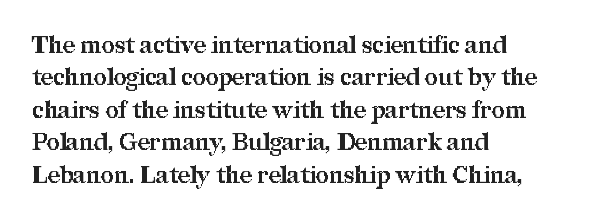
Q: Is the text bold? A: Yes.
Q: Is the text italic (slanted)? A: No, it is upright.
Q: Is the text underlined? A: No.
Q: How is the paragraph aligned? A: Left-aligned.
Q: Is the spacing between letters normal or unusually wide? A: Normal.
Q: Is the spacing between lines tight, normal or loose? A: Normal.
